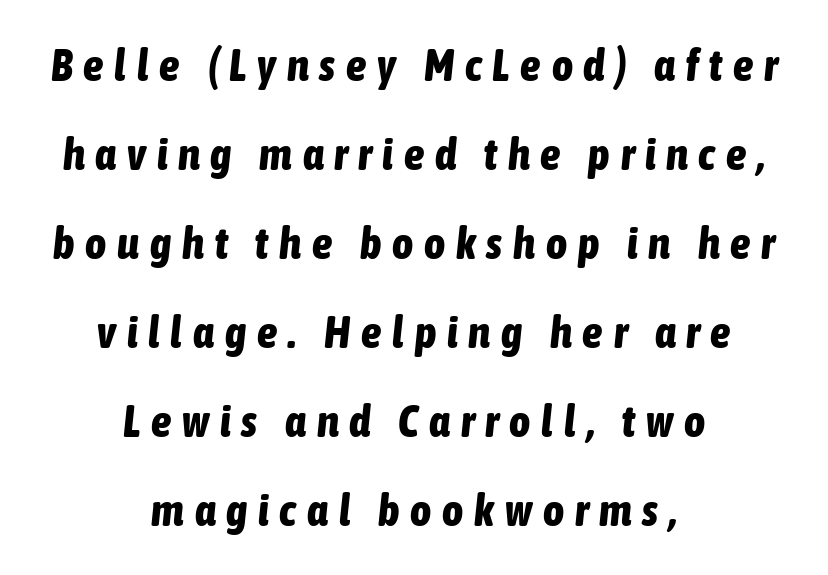
A clean baseline with only descenders dipping below it. Interline gaps are noticeably wide in this sample. Varying glyph widths throughout — classic text-font behaviour. The face used here is rendered with a markedly widened letterfit.
